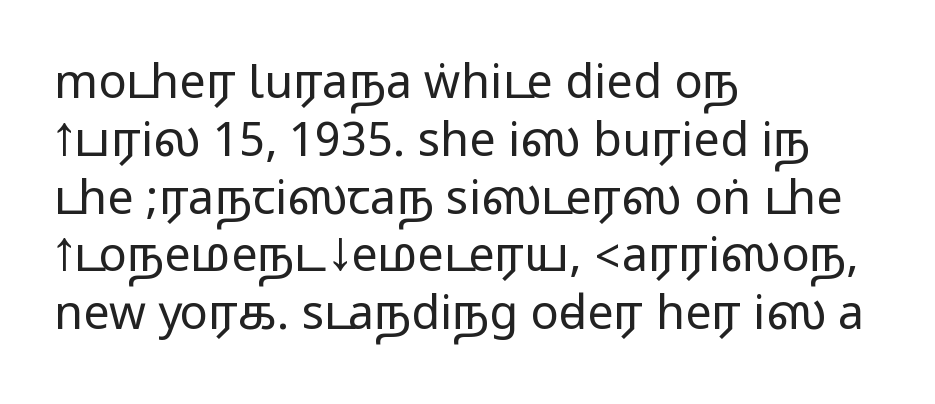
The rendering anchors every line to the left-hand side. Tracking here is standard; glyphs follow each other at the usual distance. Unmarked baselines from the first word to the last. What kind of face is this? One without serifs — a sans.
